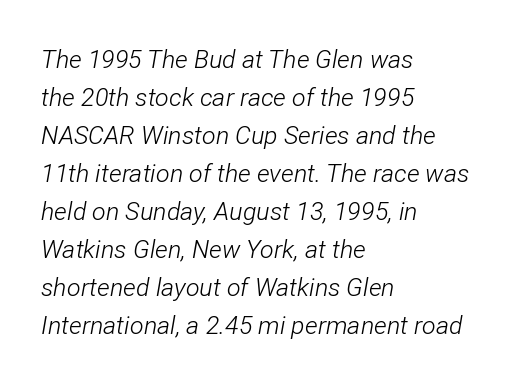
The image shows 25 px text type, italic (leaning right); set left-aligned, normal line spacing (1.52x), normal letter spacing, not underlined.
